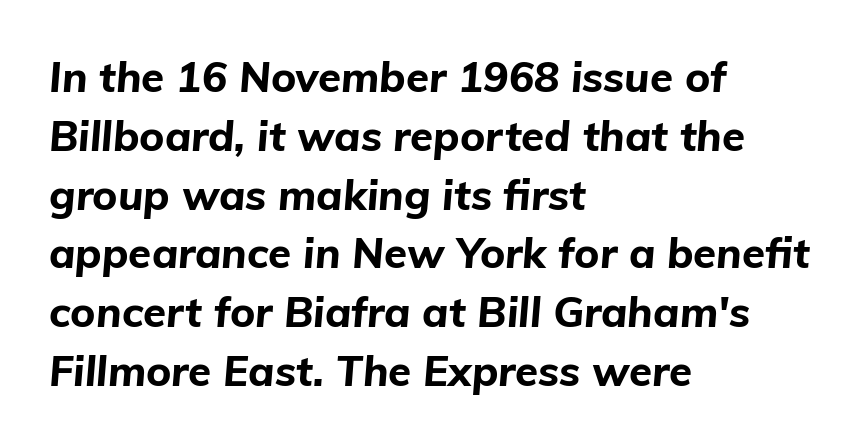
The image shows 42 px bold type, italic (leaning right); set left-aligned, normal line spacing (1.4x), normal letter spacing, not underlined; low stroke contrast and a medium x-height.
